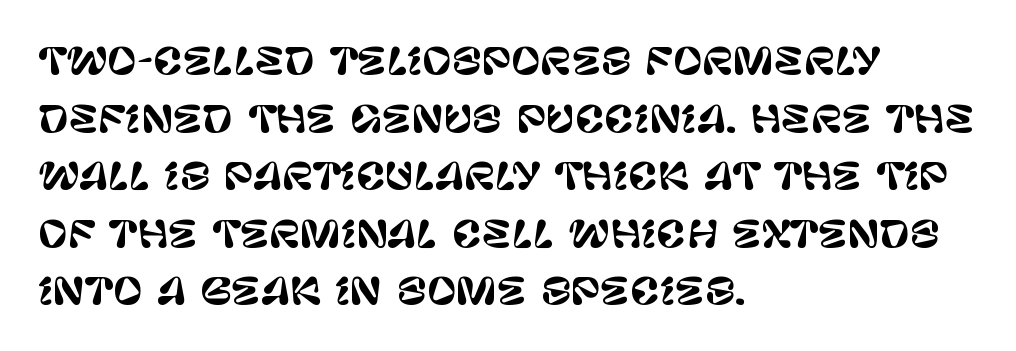
The image shows 36 px sans-serif type; set left-aligned, normal line spacing (1.6x), normal letter spacing, not underlined; low stroke contrast and a large x-height.
